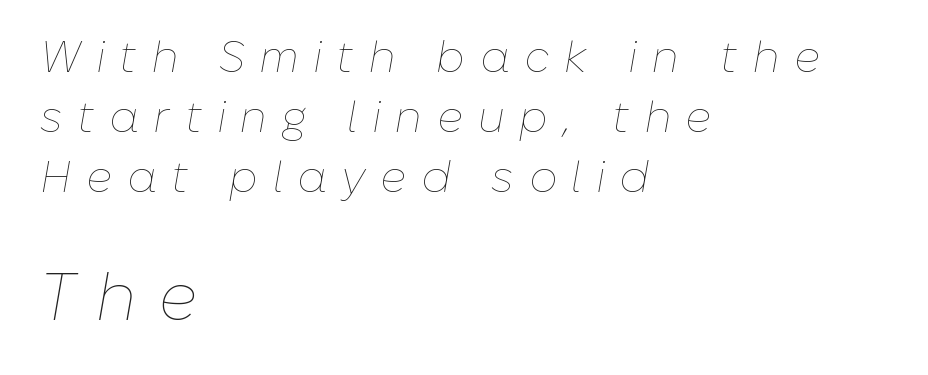
Horizontally, the lines are justified to the leading edge only. Here the designer chose a conventional face with non-uniform glyph widths. The tracking jumps out immediately: characters are airy and widely separated. Rendered with sloped, italic letterforms. Descender tails drop into unmarked territory.
